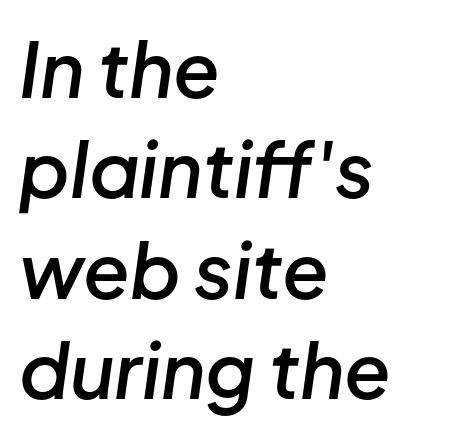
Q: Is the text bold? A: Semi-bold.
Q: Is the text italic (slanted)? A: Yes, it leans right by about 8 degrees.
Q: Is the text underlined? A: No.
Q: How is the paragraph aligned? A: Left-aligned.
Q: Is the spacing between letters normal or unusually wide? A: Normal.
Q: Is the spacing between lines tight, normal or loose? A: Normal.
Q: Width (condensed, normal, or wide)? A: Normal.
Q: Stroke contrast? A: Low.
Q: x-height? A: Medium.
Q: Monospaced? A: No.
